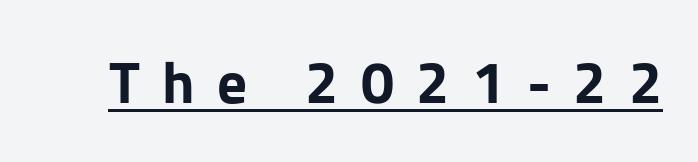
{"serif": "no", "italic": "no", "bold": "yes", "weight": "bold", "width": "normal", "stroke_contrast": "low", "x_height": "medium", "monospaced": "no", "underline": "yes", "letter_spacing": "wide", "letter_spacing_em": 0.38, "glyph_px": 59}
